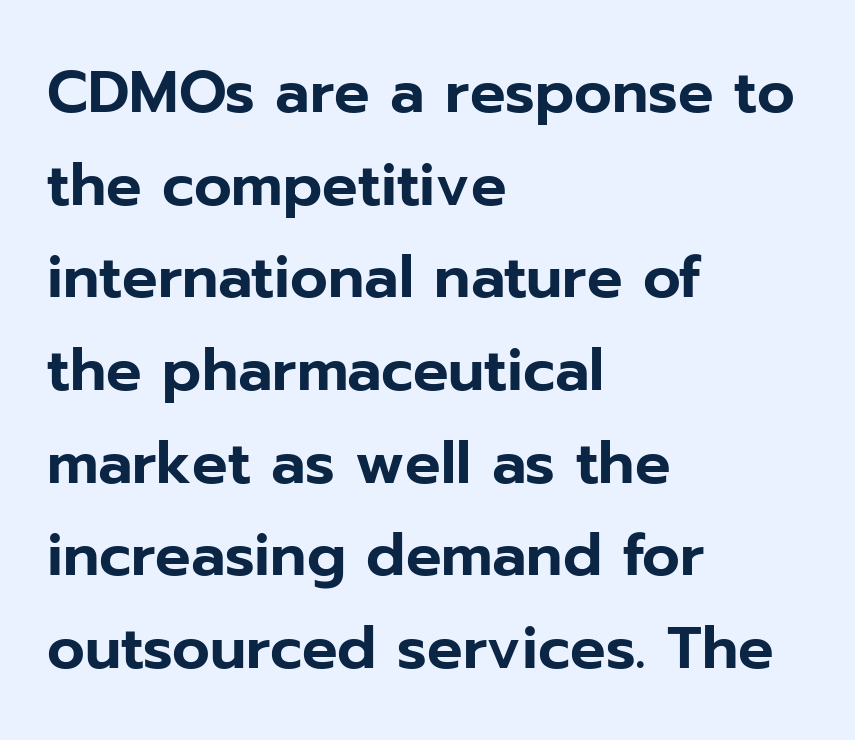
The image shows 59 px sans-serif type, upright; set left-aligned, normal line spacing (1.57x), normal letter spacing, not underlined; low stroke contrast and a medium x-height.
